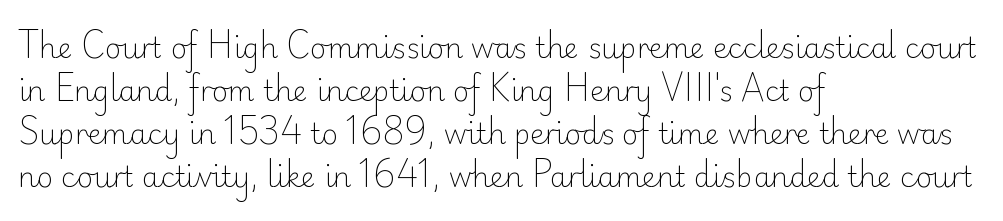
{"serif": "no", "italic": "no", "bold": "no", "weight": "light", "width": "normal", "stroke_contrast": "low", "x_height": "small", "monospaced": "no", "underline": "no", "align": "left", "line_spacing": "normal", "line_spacing_ratio": 1.54, "letter_spacing": "normal", "letter_spacing_em": 0.0, "glyph_px": 28}
